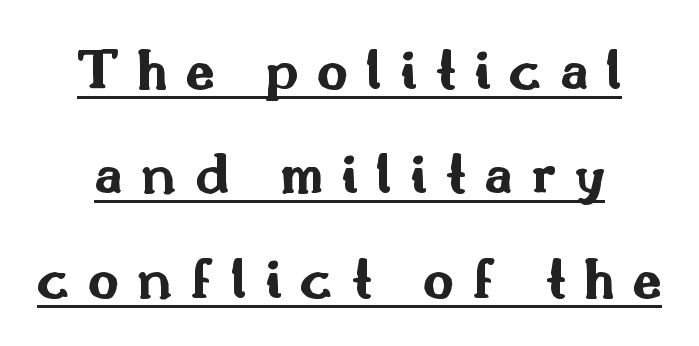
This is sans-serif lettering, the kind often seen on screens and signage. The glyphs are accompanied by a horizontal stroke just below them. This is the regular roman posture of the typeface. Set as a true bold cut, around the 700 mark. Here the designer chose a conventional face with non-uniform glyph widths.
